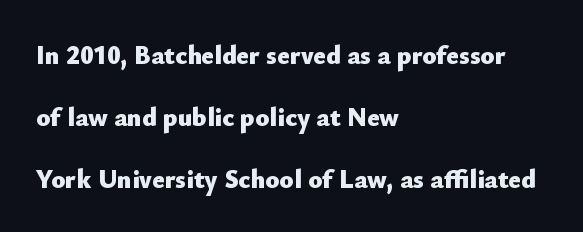
Glyph-to-glyph distance matches everyday printed text. Ordinary non-slanted type is in use. Only glyphs here, with clear space below each row. Compared with typical paragraphs, the rows here are farther apart. Typographic density is high because the face is bold.
